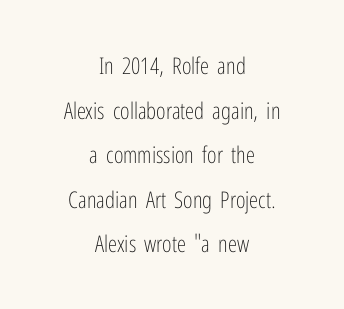
The image shows 23 px text type, upright; set centered, loose line spacing (1.94x), normal letter spacing, not underlined.
